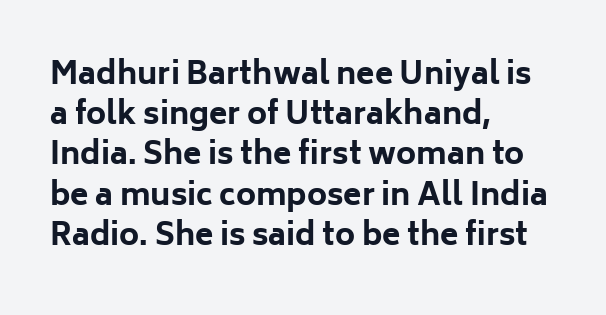
The typesetter chose a ragged-right arrangement here. You'd pick this weight for a headline — it's a proper bold. Decoration check: the copy has no underline. In terms of leading, this rendering sits right in the middle. The letters sit at their default tracking, neither squeezed nor spread. Proportional: the letters do not fall into vertical columns.
